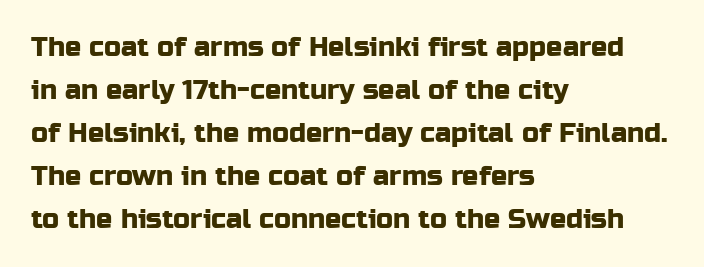
Notice how descenders clear the ascenders below comfortably — that's standard leading. Rendered with straight, roman letterforms. These lines keep a tight, regular rhythm from letter to letter. Only glyphs here, with clear space below each row. Line beginnings align vertically; line endings do not.
